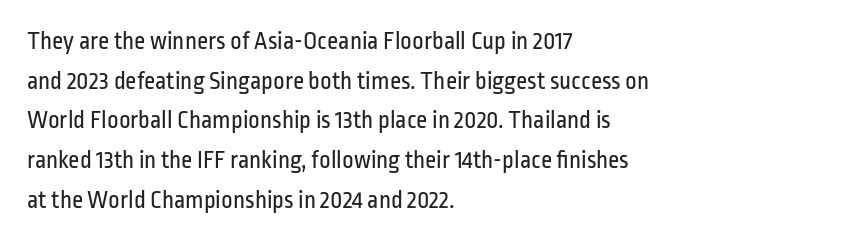
{"italic": "no", "bold": "no", "underline": "no", "align": "left", "line_spacing": "normal", "line_spacing_ratio": 1.59, "letter_spacing": "normal", "letter_spacing_em": 0.0, "glyph_px": 25}
